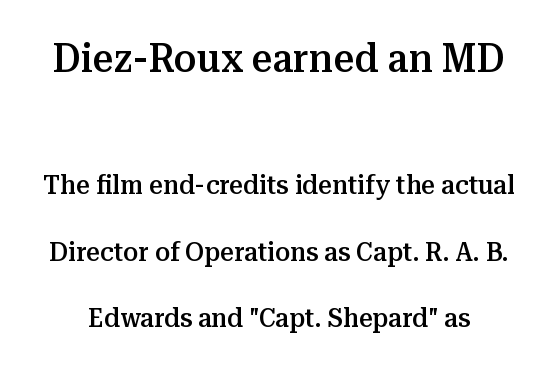
Rendered with straight, roman letterforms. You can tell from the footed stems that serif type was used. A great deal of white space separates one row of letters from the next. Honestly, there is no underline to notice here at all. Block one is the big one; block two sits smaller underneath.
